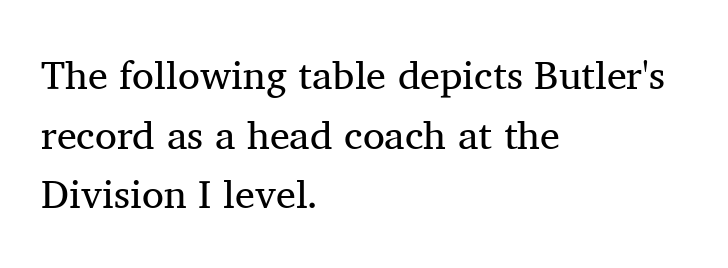
Q: Is the text bold? A: No.
Q: Is the text italic (slanted)? A: No, it is upright.
Q: Is the typeface a serif or a sans-serif typeface? A: Serif.
Q: Is the text underlined? A: No.
Q: How is the paragraph aligned? A: Left-aligned.
Q: Is the spacing between letters normal or unusually wide? A: Normal.
Q: Is the spacing between lines tight, normal or loose? A: Normal.
Q: Width (condensed, normal, or wide)? A: Normal.
Q: Stroke contrast? A: Medium.
Q: x-height? A: Medium.
Q: Monospaced? A: No.
